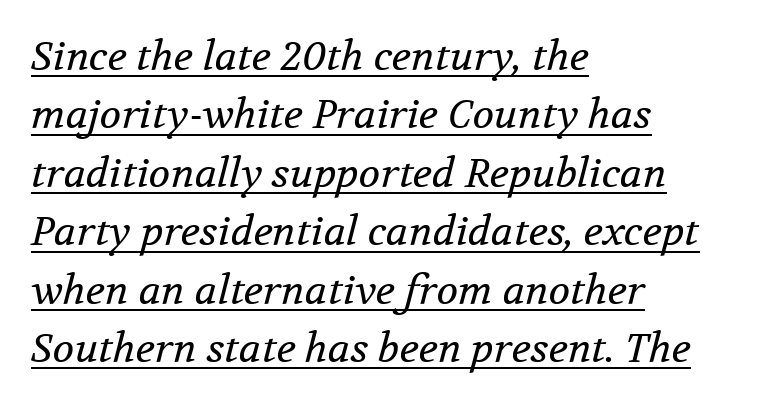
Letterform terminals end in serifs throughout the passage. Is the type heavy? It reads as light-to-regular instead. Does the lettering tilt? It does — this is italic. Line beginnings align vertically; line endings do not.
